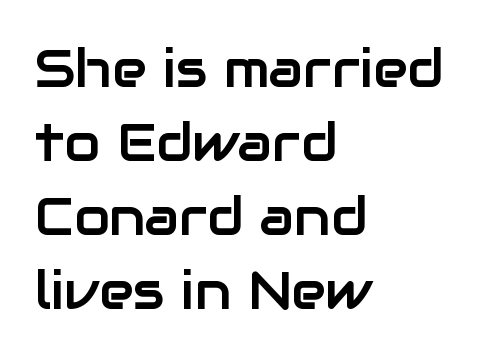
{"serif": "no", "italic": "no", "width": "normal", "stroke_contrast": "low", "x_height": "medium", "monospaced": "no", "underline": "no", "align": "left", "line_spacing": "normal", "line_spacing_ratio": 1.42, "letter_spacing": "normal", "letter_spacing_em": 0.0, "glyph_px": 52}
